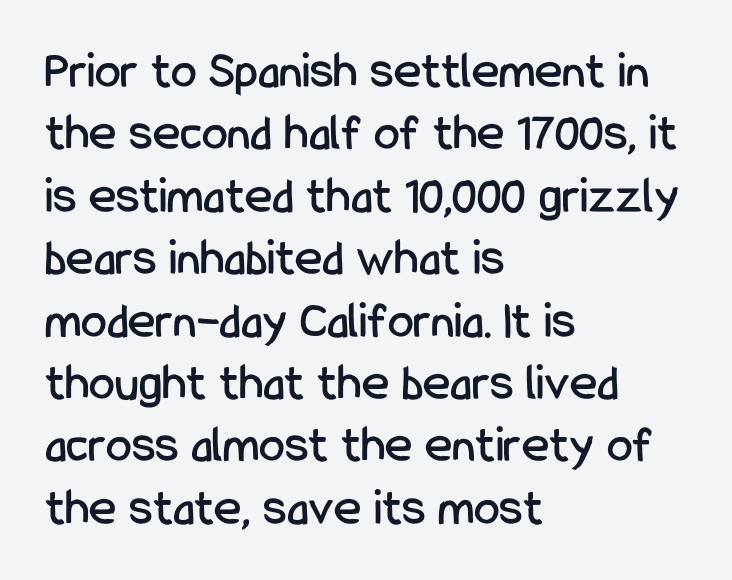
Type style note: lacks serifs. This rendering features lettering with no underline. Each line starts at the same left margin while the right side varies. These lines are rendered in a variable-pitch font. Nope, not italic — everything's standing straight. Is the letter spacing exaggerated? No — it looks like the ordinary default.
